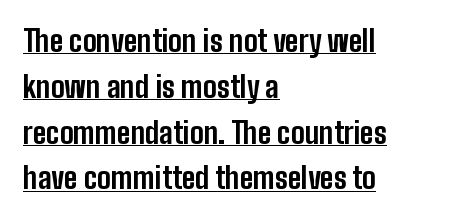
{"serif": "no", "italic": "no", "bold": "yes", "weight": "bold", "width": "condensed", "stroke_contrast": "low", "x_height": "medium", "monospaced": "no", "underline": "yes", "align": "left", "line_spacing": "normal", "line_spacing_ratio": 1.58, "letter_spacing": "normal", "letter_spacing_em": 0.0, "glyph_px": 29}
